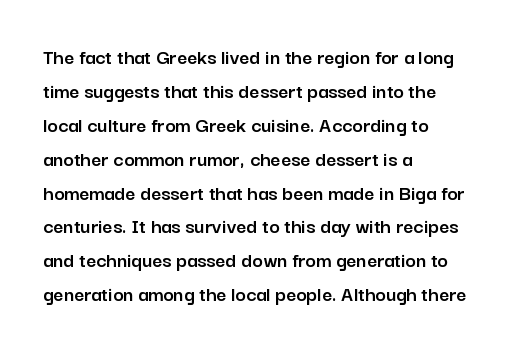
The image shows 22 px text type, upright; set left-aligned, normal line spacing (1.54x), normal letter spacing, not underlined.
